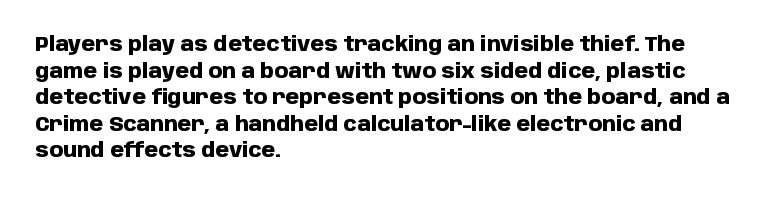
{"italic": "no", "bold": "yes", "underline": "no", "align": "left", "line_spacing": "normal", "line_spacing_ratio": 1.33, "letter_spacing": "normal", "letter_spacing_em": 0.0, "glyph_px": 20}
